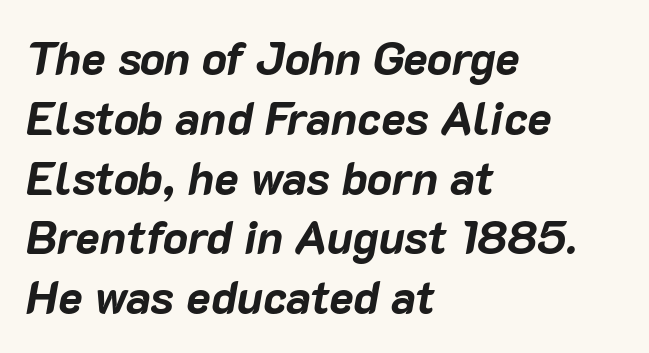
The image shows 46 px bold type, italic (leaning right); set left-aligned, normal line spacing (1.3x), normal letter spacing, not underlined; low stroke contrast and a medium x-height.
